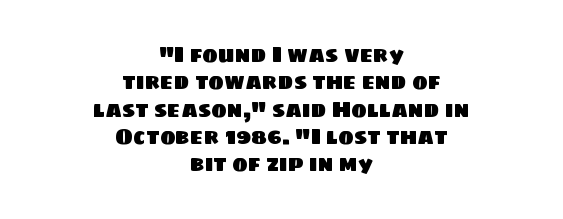
Layout note: lines centered. Each row of text sits above clean, open space. Does extra space separate the letters? No, they use regular spacing. The block of text has a typical density, with ordinary space between rows.
